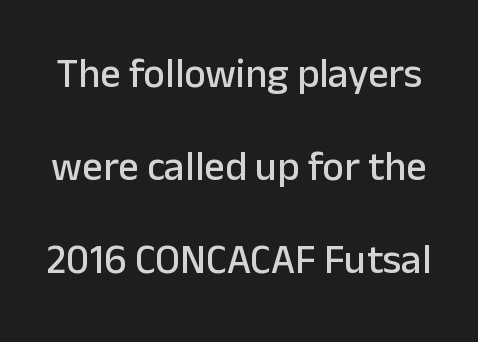
The image shows 41 px sans-serif type, upright; set loose line spacing (2.27x), normal letter spacing, not underlined; low stroke contrast and a medium x-height.
